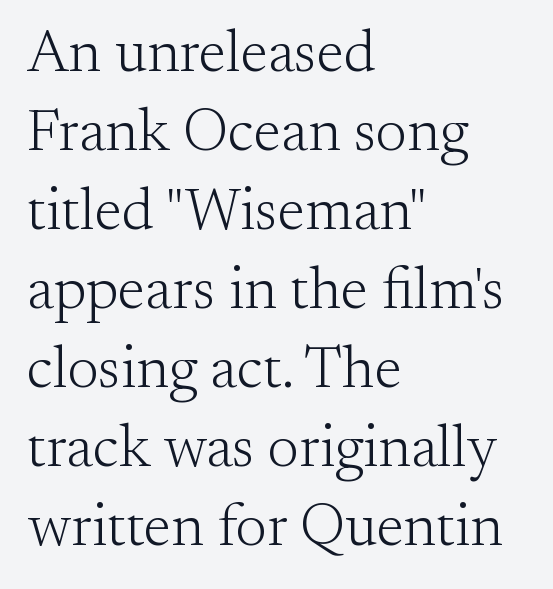
The image shows 59 px light serif type, upright; set left-aligned, normal line spacing (1.34x), normal letter spacing, not underlined; medium stroke contrast and a small x-height.
